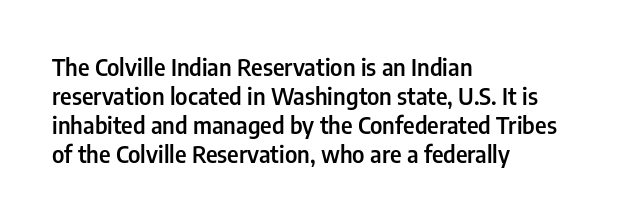
{"italic": "no", "bold": "semi", "underline": "no", "align": "left", "line_spacing": "normal", "line_spacing_ratio": 1.26, "letter_spacing": "normal", "letter_spacing_em": 0.0, "glyph_px": 23}
